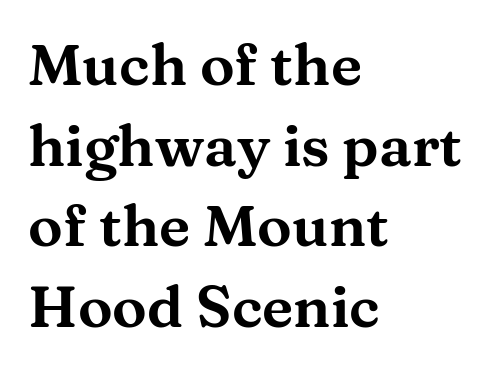
Q: Is the text italic (slanted)? A: No, it is upright.
Q: Is the typeface a serif or a sans-serif typeface? A: Serif.
Q: Is the text underlined? A: No.
Q: How is the paragraph aligned? A: Left-aligned.
Q: Is the spacing between letters normal or unusually wide? A: Normal.
Q: Is the spacing between lines tight, normal or loose? A: Normal.
Q: Width (condensed, normal, or wide)? A: Wide.
Q: Stroke contrast? A: Medium.
Q: x-height? A: Medium.
Q: Monospaced? A: No.
